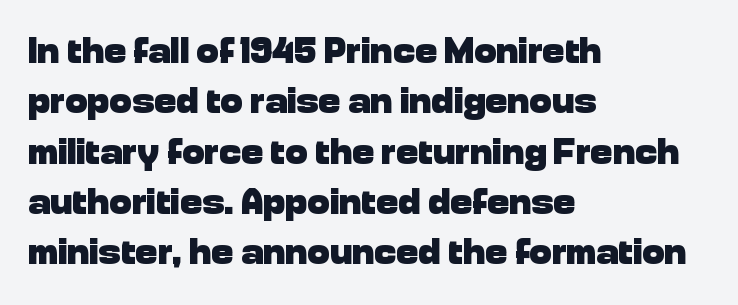
Look at the bottom of the vertical strokes: they stop flat, with no serifs. The lettering holds an erect, upright posture throughout. Rule under the text: the space is simply empty. The letterforms sit shoulder to shoulder at normal distance. You could not count columns in this text — the font is proportionally spaced.
